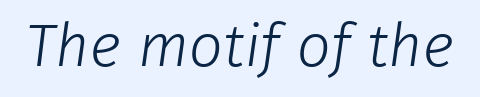
{"serif": "no", "bold": "no", "weight": "light", "width": "normal", "stroke_contrast": "low", "x_height": "medium", "monospaced": "no", "underline": "no", "letter_spacing": "normal", "letter_spacing_em": 0.0, "glyph_px": 60}
